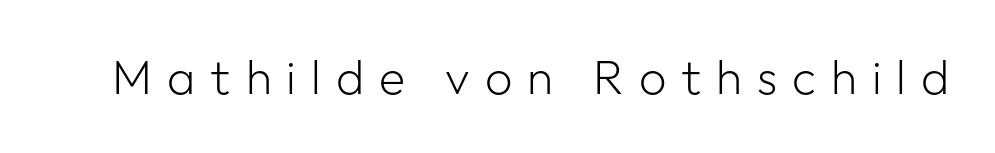
Q: Is the text bold? A: No.
Q: Is the text italic (slanted)? A: No, it is upright.
Q: Is the typeface a serif or a sans-serif typeface? A: Sans-serif.
Q: Is the text underlined? A: No.
Q: Is the spacing between letters normal or unusually wide? A: Unusually wide.
Q: Width (condensed, normal, or wide)? A: Normal.
Q: Stroke contrast? A: Low.
Q: x-height? A: Medium.
Q: Monospaced? A: No.
